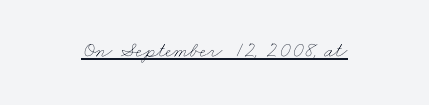
Q: Is the text bold? A: No.
Q: Is the text underlined? A: Yes.
Q: Is the spacing between letters normal or unusually wide? A: Normal.
